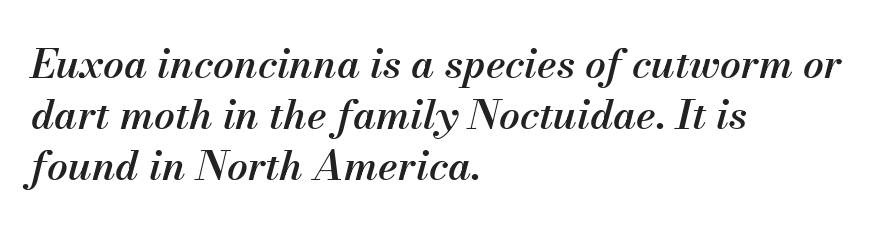
Q: Is the text bold? A: Semi-bold.
Q: Is the text italic (slanted)? A: Yes, it leans right by about 13 degrees.
Q: Is the text underlined? A: No.
Q: How is the paragraph aligned? A: Left-aligned.
Q: Is the spacing between letters normal or unusually wide? A: Normal.
Q: Width (condensed, normal, or wide)? A: Normal.
Q: Stroke contrast? A: Medium.
Q: x-height? A: Small.
Q: Monospaced? A: No.
